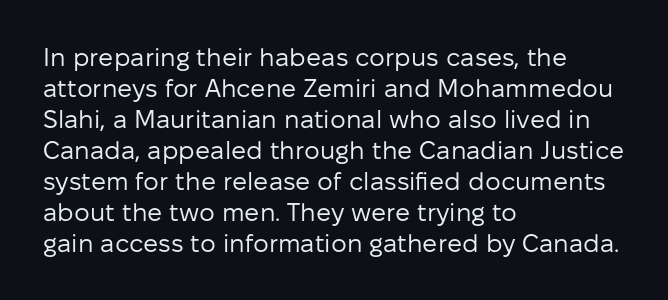
Q: Is the text bold? A: No.
Q: Is the text italic (slanted)? A: No, it is upright.
Q: Is the text underlined? A: No.
Q: How is the paragraph aligned? A: Left-aligned.
Q: Is the spacing between letters normal or unusually wide? A: Normal.
